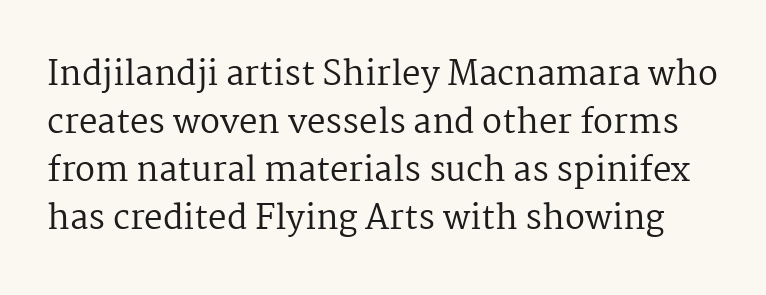
{"serif": "yes", "italic": "no", "bold": "no", "weight": "regular", "width": "normal", "stroke_contrast": "medium", "x_height": "medium", "monospaced": "no", "underline": "no", "line_spacing": "normal", "line_spacing_ratio": 1.45, "letter_spacing": "normal", "letter_spacing_em": 0.0, "glyph_px": 33}
